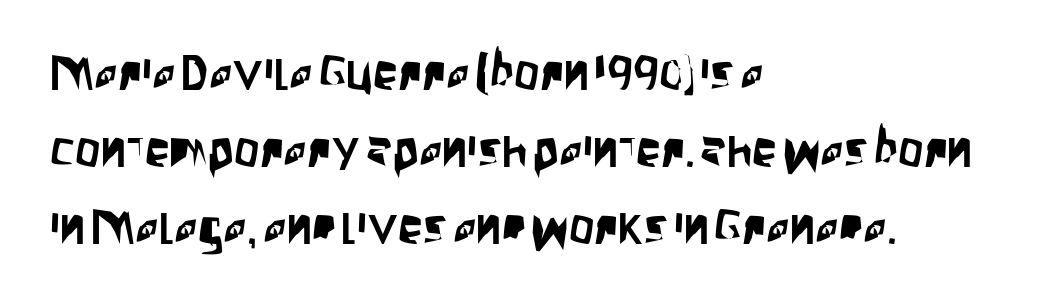
{"serif": "no", "italic": "no", "width": "condensed", "stroke_contrast": "low", "x_height": "large", "monospaced": "no", "underline": "no", "align": "left", "line_spacing": "normal", "line_spacing_ratio": 1.54, "letter_spacing": "normal", "letter_spacing_em": 0.0, "glyph_px": 50}
